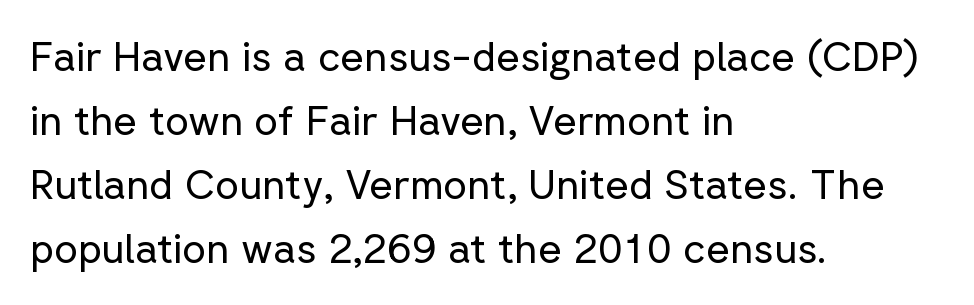
Q: Is the text bold? A: No.
Q: Is the text italic (slanted)? A: No, it is upright.
Q: Is the typeface a serif or a sans-serif typeface? A: Sans-serif.
Q: Is the text underlined? A: No.
Q: How is the paragraph aligned? A: Left-aligned.
Q: Is the spacing between letters normal or unusually wide? A: Normal.
Q: Is the spacing between lines tight, normal or loose? A: Normal.
Q: Width (condensed, normal, or wide)? A: Normal.
Q: Stroke contrast? A: Low.
Q: x-height? A: Medium.
Q: Monospaced? A: No.
